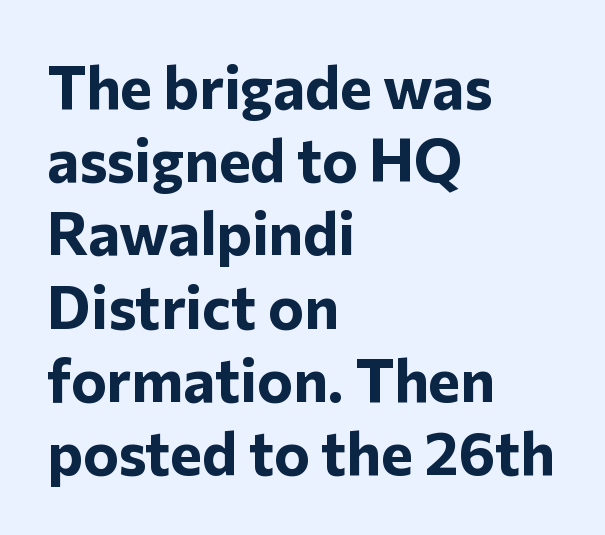
The rendering keeps characters at their native spacing. Check where the strokes stop: nothing finishes them off — pure sans. Layout note: lines flush left. Nobody drew a line under any word here.
